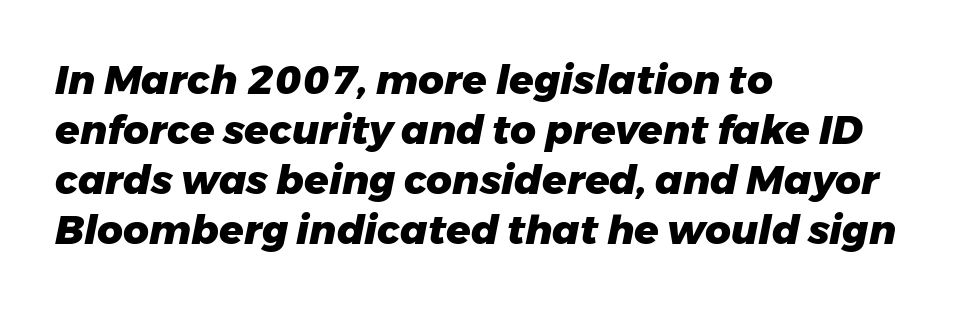
Q: Is the text bold? A: Yes.
Q: Is the text italic (slanted)? A: Yes, it leans right by about 11 degrees.
Q: Is the text underlined? A: No.
Q: How is the paragraph aligned? A: Left-aligned.
Q: Is the spacing between letters normal or unusually wide? A: Normal.
Q: Is the spacing between lines tight, normal or loose? A: Normal.
Q: Width (condensed, normal, or wide)? A: Normal.
Q: Stroke contrast? A: Low.
Q: x-height? A: Medium.
Q: Monospaced? A: No.
